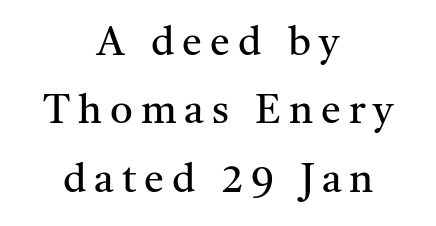
Serif or sans? Serif — the stroke terminals have little feet. Check the space under the baseline: it is left empty. The letterforms stand isolated, each surrounded by extra space. The rendering positions every line midway between the sides. Vertical stems look standard width or narrower in stroke.
